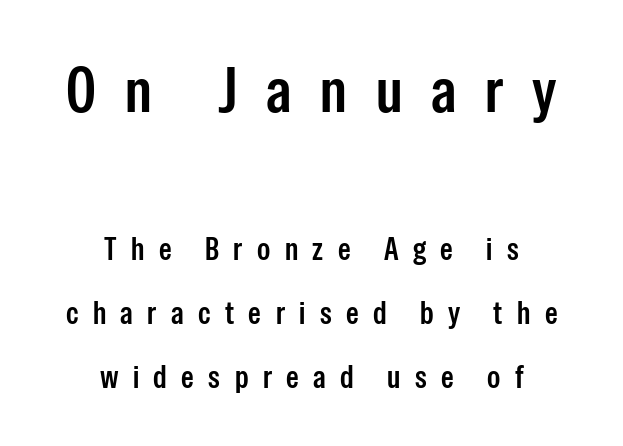
Q: Is the text italic (slanted)? A: No, it is upright.
Q: Is the typeface a serif or a sans-serif typeface? A: Sans-serif.
Q: Is the text underlined? A: No.
Q: How is the paragraph aligned? A: Centered.
Q: Is the spacing between letters normal or unusually wide? A: Unusually wide.
Q: Is the spacing between lines tight, normal or loose? A: Loose.
Q: Which block of text is set in a larger size, the first (top) or the second (bottom)? A: The first (top) one.
Q: Width (condensed, normal, or wide)? A: Condensed.
Q: Stroke contrast? A: Low.
Q: x-height? A: Medium.
Q: Monospaced? A: No.
